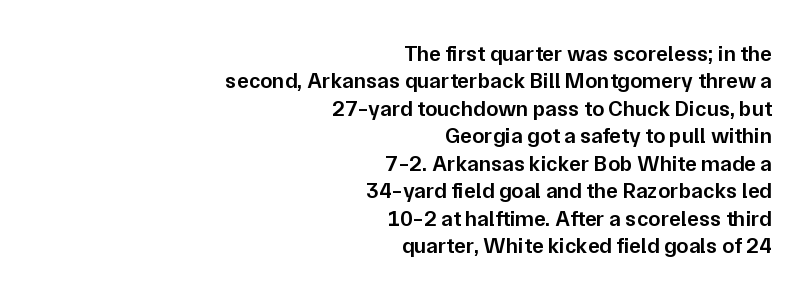
Q: Is the text bold? A: Semi-bold.
Q: Is the text italic (slanted)? A: No, it is upright.
Q: Is the text underlined? A: No.
Q: How is the paragraph aligned? A: Right-aligned.
Q: Is the spacing between letters normal or unusually wide? A: Normal.
Q: Is the spacing between lines tight, normal or loose? A: Normal.
